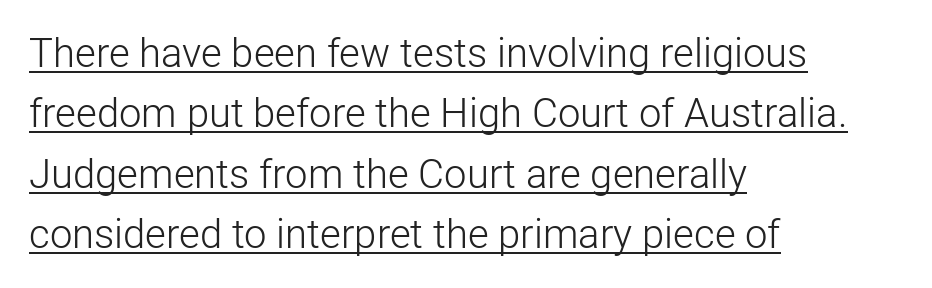
Q: Is the text bold? A: No.
Q: Is the text italic (slanted)? A: No, it is upright.
Q: Is the typeface a serif or a sans-serif typeface? A: Sans-serif.
Q: Is the text underlined? A: Yes.
Q: How is the paragraph aligned? A: Left-aligned.
Q: Is the spacing between letters normal or unusually wide? A: Normal.
Q: Is the spacing between lines tight, normal or loose? A: Normal.
Q: Width (condensed, normal, or wide)? A: Normal.
Q: Stroke contrast? A: Low.
Q: x-height? A: Medium.
Q: Monospaced? A: No.
